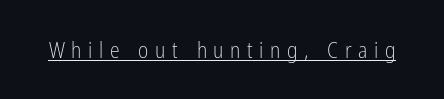
{"italic": "no", "bold": "no", "underline": "yes", "letter_spacing": "wide", "letter_spacing_em": 0.3, "glyph_px": 22}
